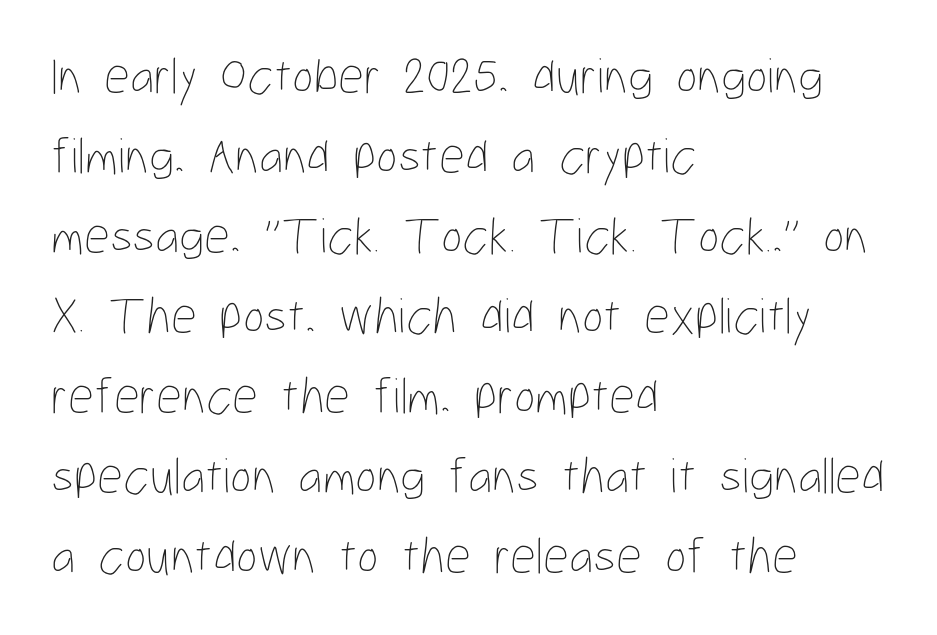
The image shows 51 px thin, condensed type, upright; set left-aligned, normal line spacing (1.57x), normal letter spacing, not underlined; low stroke contrast and a medium x-height.
